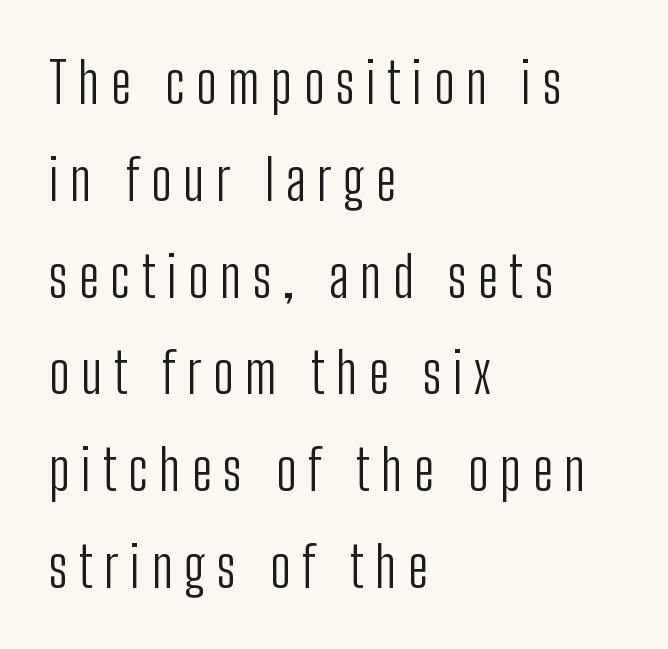
The image shows 55 px light, condensed sans-serif type, upright; set left-aligned, line spacing 1.76x, unusually wide letter spacing (+0.21 em), not underlined; low stroke contrast and a medium x-height.
